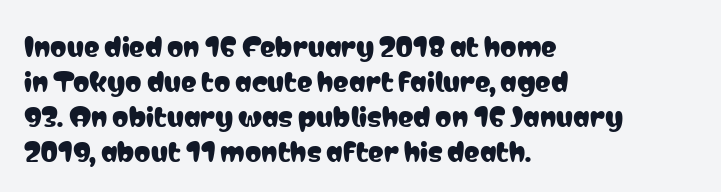
The letters stand straight up with perfectly vertical stems. Anything drawn beneath the words? Only blank space. Vertical spacing — default. Short note: letters normally spaced. Leftover space on each line is placed entirely after the last word.
